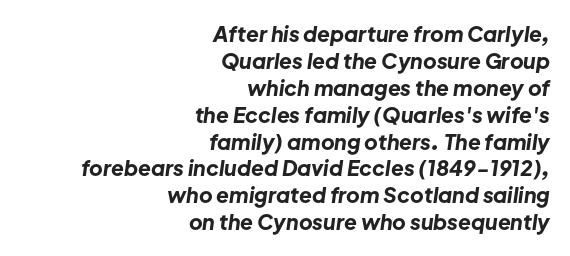
This block has exactly the height ordinary leading produces. Does extra space separate the letters? No, they use regular spacing. Nobody drew a line under any word here. The face used here has a pronounced slope to its letters. These lines stack with their right ends in a neat column. Look at the stroke-to-counter ratio: heavy, a bold.
